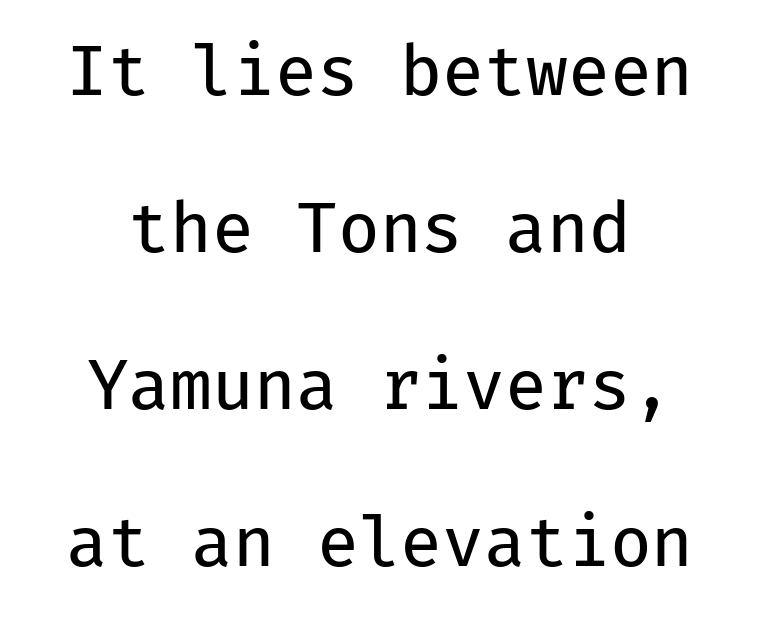
Beneath every word, the page is bare. Each new line begins a long way beneath the previous one. The letterforms sit shoulder to shoulder at normal distance. Stroke mass is kept to a normal reading level or below. A typesetter would call this monospace, since all characters share one set width.
